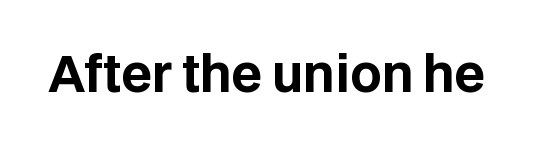
{"serif": "no", "italic": "no", "bold": "yes", "weight": "bold", "width": "normal", "stroke_contrast": "low", "x_height": "large", "monospaced": "no", "underline": "no", "letter_spacing": "normal", "letter_spacing_em": 0.0, "glyph_px": 49}
